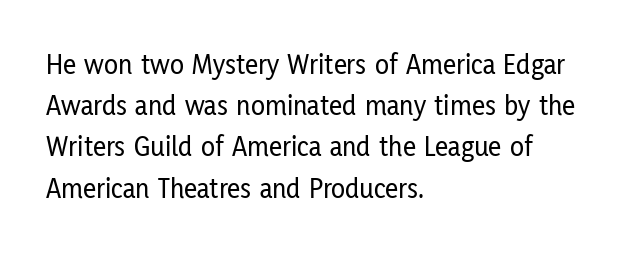
The image shows 29 px condensed sans-serif type, upright; set left-aligned, normal line spacing (1.42x), normal letter spacing, not underlined; low stroke contrast and a medium x-height.
